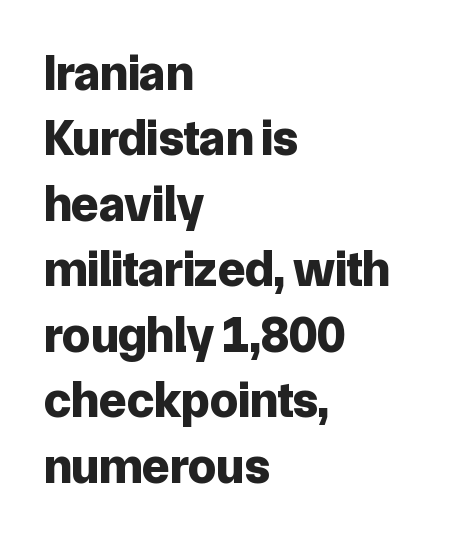
{"serif": "no", "italic": "no", "bold": "yes", "weight": "bold", "width": "normal", "stroke_contrast": "low", "x_height": "medium", "monospaced": "no", "underline": "no", "align": "left", "line_spacing": "normal", "line_spacing_ratio": 1.31, "letter_spacing": "normal", "letter_spacing_em": 0.0, "glyph_px": 50}
